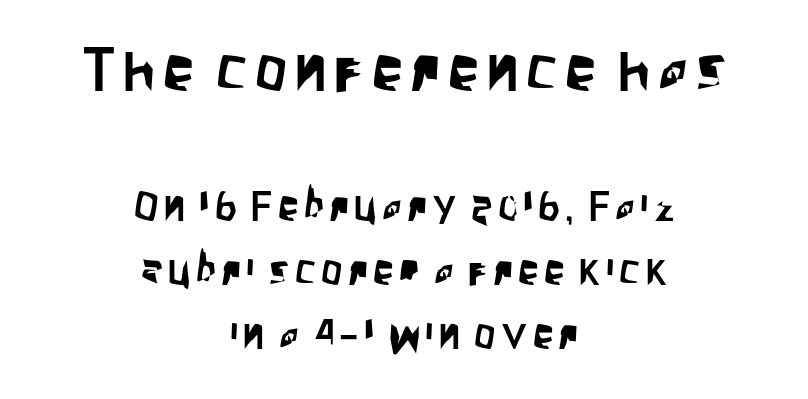
Q: Is the text italic (slanted)? A: No, it is upright.
Q: Is the typeface a serif or a sans-serif typeface? A: Sans-serif.
Q: Is the text underlined? A: No.
Q: How is the paragraph aligned? A: Centered.
Q: Is the spacing between lines tight, normal or loose? A: Normal.
Q: Which block of text is set in a larger size, the first (top) or the second (bottom)? A: The first (top) one.
Q: Width (condensed, normal, or wide)? A: Condensed.
Q: Stroke contrast? A: Low.
Q: x-height? A: Large.
Q: Monospaced? A: No.
